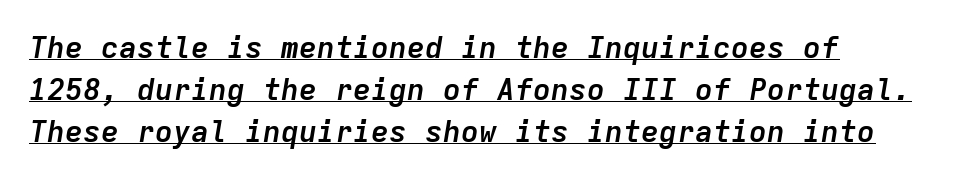
The image shows 30 px semibold type, italic (leaning right), monospaced; set left-aligned, normal line spacing (1.4x), normal letter spacing, underlined; low stroke contrast and a medium x-height.
